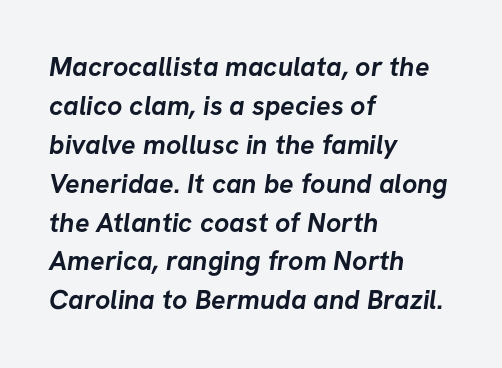
{"bold": "yes", "underline": "no", "align": "left", "line_spacing": "normal", "line_spacing_ratio": 1.44, "letter_spacing": "normal", "letter_spacing_em": 0.0, "glyph_px": 27}
